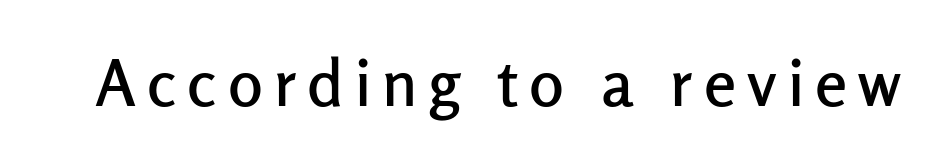
{"serif": "no", "italic": "no", "width": "normal", "stroke_contrast": "low", "x_height": "medium", "monospaced": "no", "underline": "no", "glyph_px": 65}
